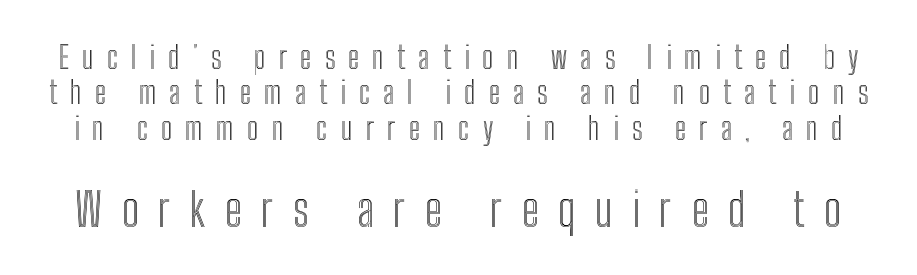
A bare baseline throughout the passage. A typesetter would mark this as roman, not italic. Leading is clearly below the norm, producing a dense column. Of the two passages, the one underneath uses the larger point size.
